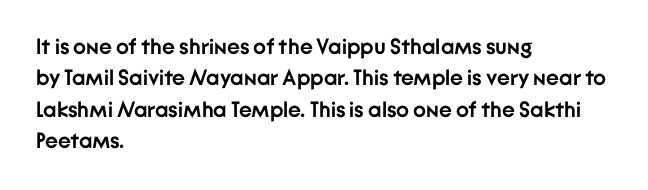
Q: Is the text bold? A: Yes.
Q: Is the text italic (slanted)? A: No, it is upright.
Q: Is the text underlined? A: No.
Q: How is the paragraph aligned? A: Left-aligned.
Q: Is the spacing between letters normal or unusually wide? A: Normal.
Q: Is the spacing between lines tight, normal or loose? A: Normal.
